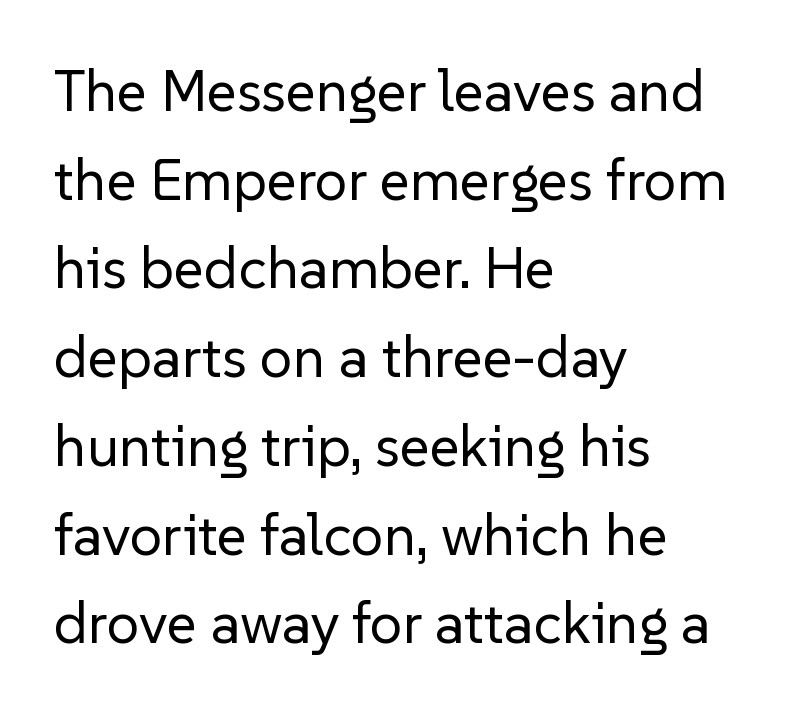
Q: Is the text bold? A: No.
Q: Is the text italic (slanted)? A: No, it is upright.
Q: Is the typeface a serif or a sans-serif typeface? A: Sans-serif.
Q: Is the text underlined? A: No.
Q: How is the paragraph aligned? A: Left-aligned.
Q: Is the spacing between letters normal or unusually wide? A: Normal.
Q: Is the spacing between lines tight, normal or loose? A: Normal.
Q: Width (condensed, normal, or wide)? A: Normal.
Q: Stroke contrast? A: Low.
Q: x-height? A: Medium.
Q: Monospaced? A: No.
